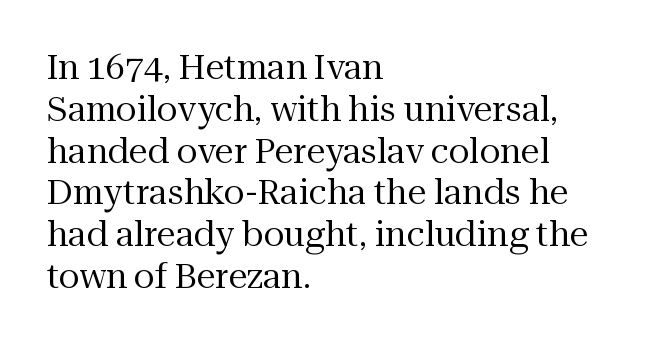
{"serif": "yes", "italic": "no", "bold": "no", "weight": "regular", "width": "normal", "stroke_contrast": "medium", "x_height": "medium", "monospaced": "no", "underline": "no", "align": "left", "line_spacing_ratio": 1.23, "letter_spacing": "normal", "letter_spacing_em": 0.0, "glyph_px": 34}
